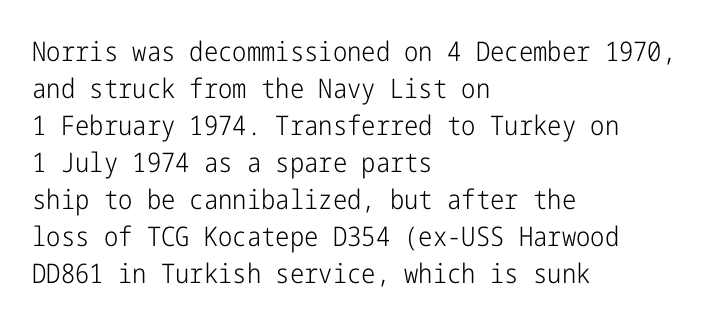
Q: Is the text bold? A: No.
Q: Is the text italic (slanted)? A: No, it is upright.
Q: Is the text underlined? A: No.
Q: How is the paragraph aligned? A: Left-aligned.
Q: Is the spacing between letters normal or unusually wide? A: Normal.
Q: Is the spacing between lines tight, normal or loose? A: Normal.
